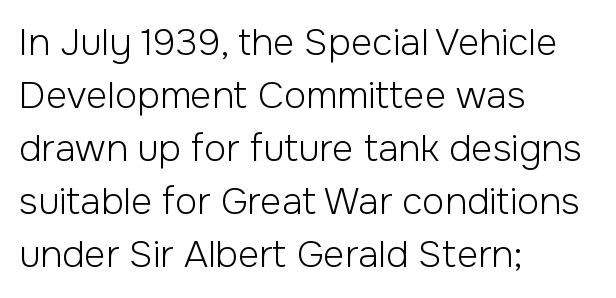
Q: Is the text bold? A: No.
Q: Is the text italic (slanted)? A: No, it is upright.
Q: Is the typeface a serif or a sans-serif typeface? A: Sans-serif.
Q: Is the text underlined? A: No.
Q: How is the paragraph aligned? A: Left-aligned.
Q: Is the spacing between letters normal or unusually wide? A: Normal.
Q: Is the spacing between lines tight, normal or loose? A: Normal.
Q: Width (condensed, normal, or wide)? A: Normal.
Q: Stroke contrast? A: Low.
Q: x-height? A: Medium.
Q: Monospaced? A: No.
